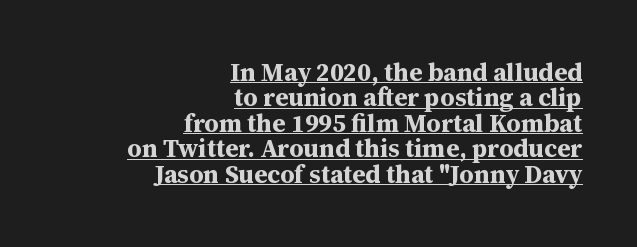
{"italic": "no", "bold": "yes", "underline": "yes", "align": "right", "line_spacing": "tight", "line_spacing_ratio": 1.02, "letter_spacing": "normal", "letter_spacing_em": 0.0, "glyph_px": 25}
